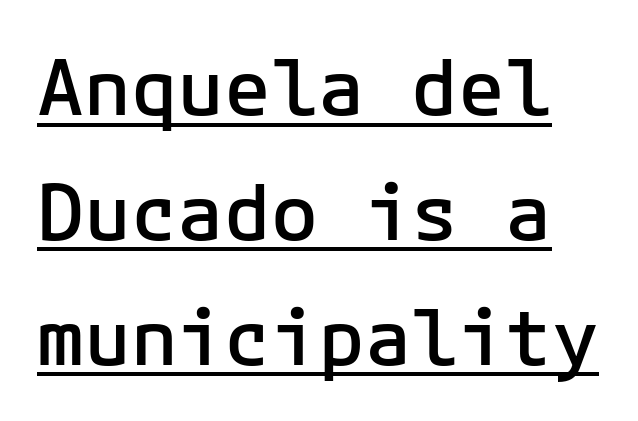
Q: Is the text bold? A: Semi-bold.
Q: Is the text italic (slanted)? A: No, it is upright.
Q: Is the typeface a serif or a sans-serif typeface? A: Sans-serif.
Q: Is the text underlined? A: Yes.
Q: Is the spacing between letters normal or unusually wide? A: Normal.
Q: Is the spacing between lines tight, normal or loose? A: Normal.
Q: Width (condensed, normal, or wide)? A: Normal.
Q: Stroke contrast? A: Low.
Q: x-height? A: Medium.
Q: Monospaced? A: Yes.
